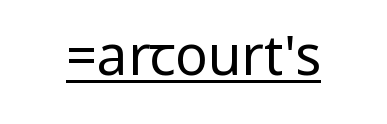
The image shows 54 px regular-weight, condensed sans-serif type, upright; set normal letter spacing, underlined; low stroke contrast.
